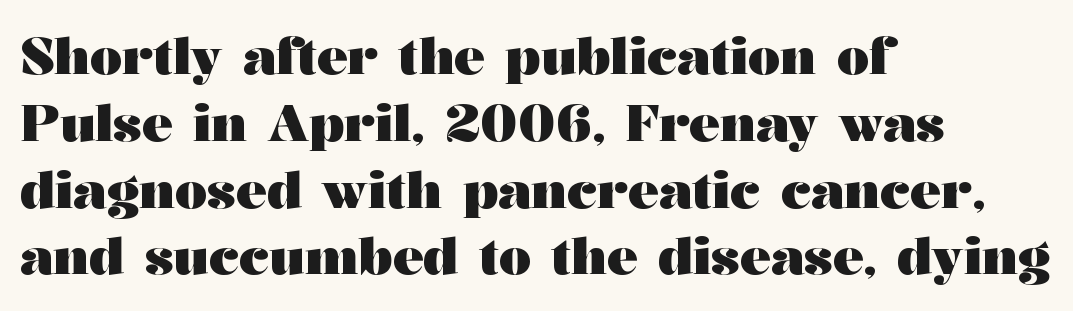
Q: Is the text bold? A: Yes.
Q: Is the text italic (slanted)? A: No, it is upright.
Q: Is the typeface a serif or a sans-serif typeface? A: Serif.
Q: Is the text underlined? A: No.
Q: How is the paragraph aligned? A: Left-aligned.
Q: Is the spacing between letters normal or unusually wide? A: Normal.
Q: Is the spacing between lines tight, normal or loose? A: Normal.
Q: Width (condensed, normal, or wide)? A: Wide.
Q: Stroke contrast? A: Medium.
Q: x-height? A: Medium.
Q: Monospaced? A: No.
